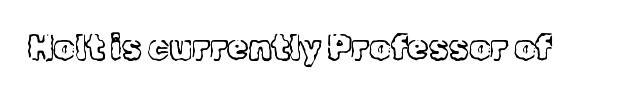
{"serif": "yes", "italic": "no", "bold": "no", "weight": "light", "width": "normal", "x_height": "medium", "monospaced": "no", "underline": "no", "letter_spacing": "normal", "letter_spacing_em": 0.0, "glyph_px": 34}
